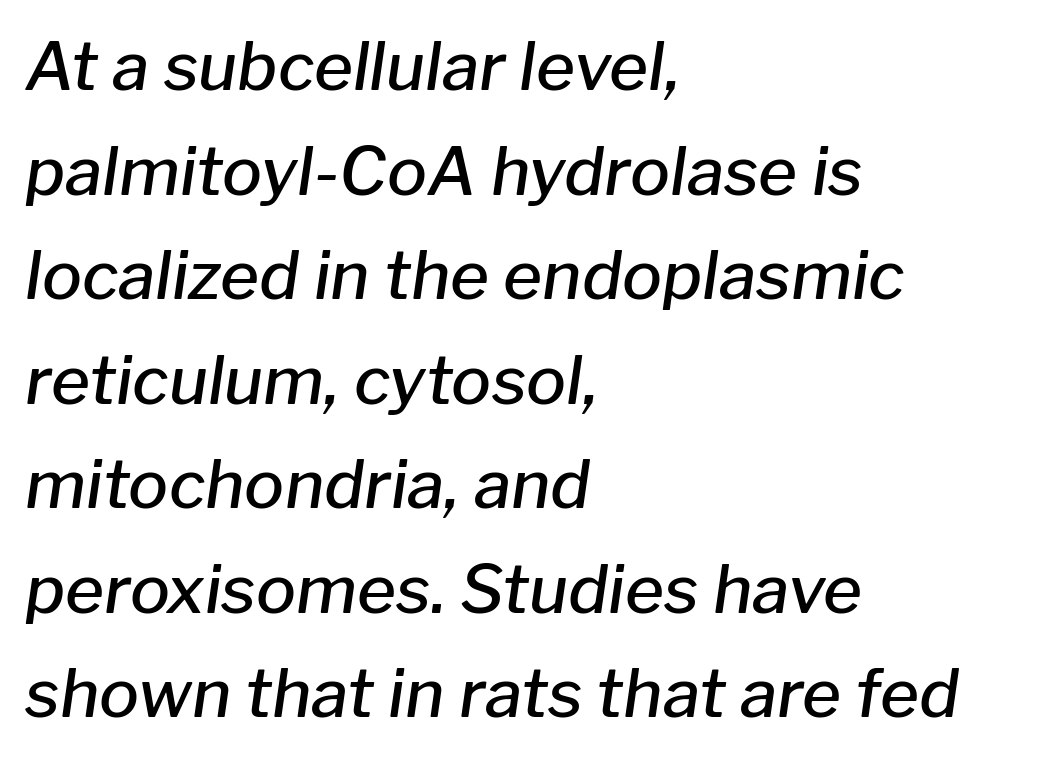
Reading down the block, your eye returns to a fixed left position each line. These lines were composed using italics. Evenly set lines give the paragraph a standard silhouette. Spacing between characters is what you'd get straight out of the box. Is this a fixed-width face? No — the glyphs have proportional, varying widths. Words float on clear page, feet unadorned.
